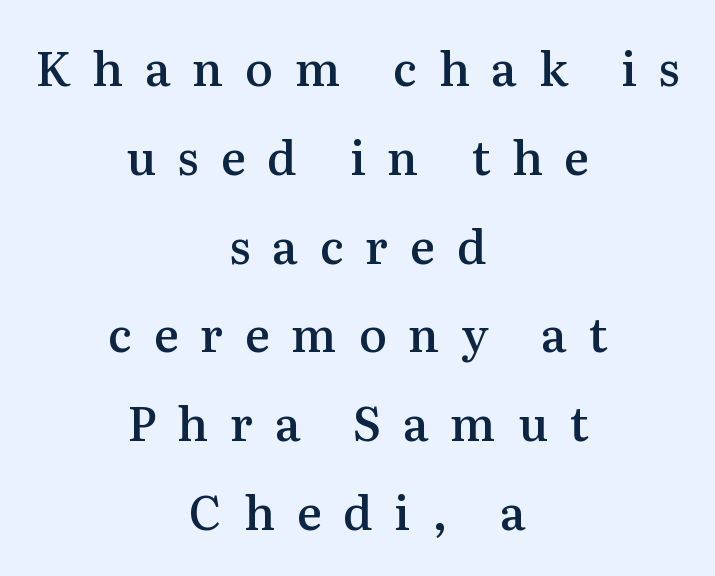
The image shows 47 px semibold serif type, upright; set centered, line spacing 1.89x, unusually wide letter spacing (+0.46 em), not underlined; medium stroke contrast and a medium x-height.
